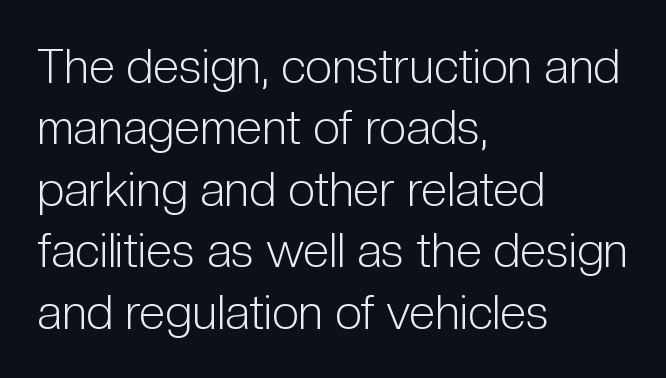
Q: Is the text bold? A: No.
Q: Is the text italic (slanted)? A: No, it is upright.
Q: Is the typeface a serif or a sans-serif typeface? A: Sans-serif.
Q: Is the text underlined? A: No.
Q: How is the paragraph aligned? A: Left-aligned.
Q: Is the spacing between letters normal or unusually wide? A: Normal.
Q: Is the spacing between lines tight, normal or loose? A: Normal.
Q: Width (condensed, normal, or wide)? A: Condensed.
Q: Stroke contrast? A: Low.
Q: x-height? A: Medium.
Q: Monospaced? A: No.
